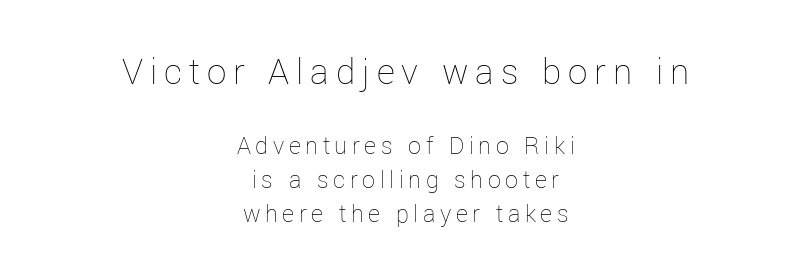
The image shows 39 px thin type, upright; set centered, normal line spacing (1.31x), not underlined; the first (top) block is 1.5x larger; low stroke contrast and a medium x-height.
